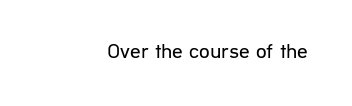
The image shows 21 px text type, upright; set normal letter spacing, not underlined.
